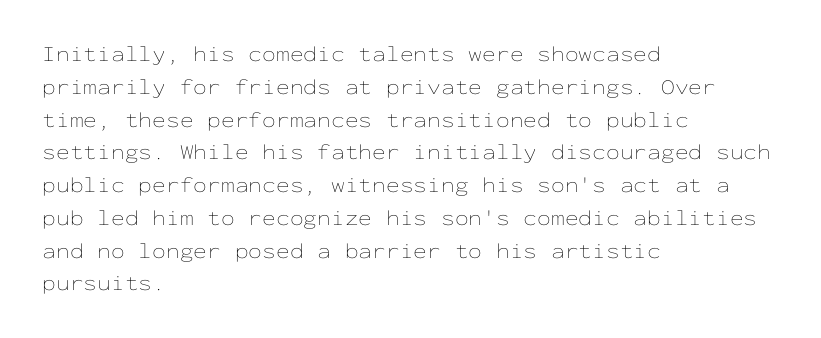
Q: Is the text bold? A: No.
Q: Is the text italic (slanted)? A: No, it is upright.
Q: Is the text underlined? A: No.
Q: How is the paragraph aligned? A: Left-aligned.
Q: Is the spacing between letters normal or unusually wide? A: Normal.
Q: Is the spacing between lines tight, normal or loose? A: Normal.
